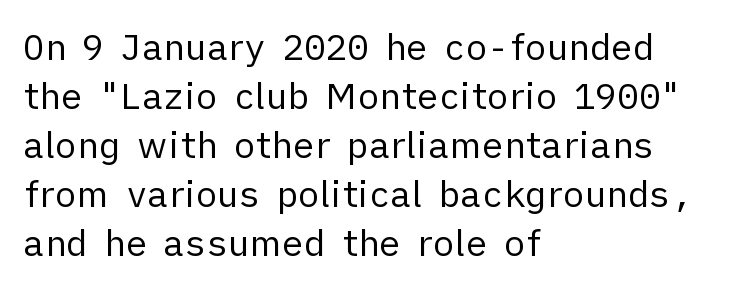
{"serif": "no", "italic": "no", "bold": "no", "weight": "regular", "width": "normal", "stroke_contrast": "low", "x_height": "medium", "monospaced": "no", "underline": "no", "align": "left", "line_spacing": "normal", "line_spacing_ratio": 1.36, "letter_spacing": "normal", "letter_spacing_em": 0.0, "glyph_px": 36}
